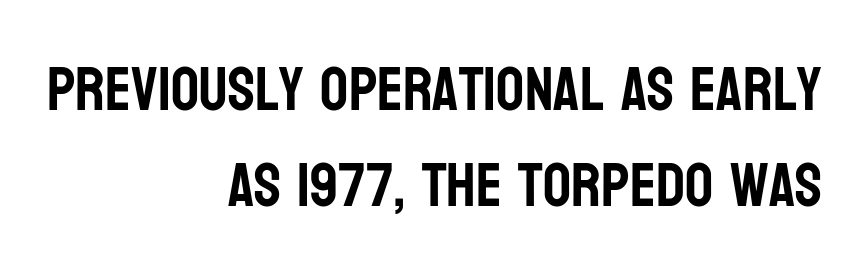
The image shows 62 px condensed sans-serif type, upright; set right-aligned, normal line spacing (1.55x), normal letter spacing, not underlined; low stroke contrast and a large x-height.
